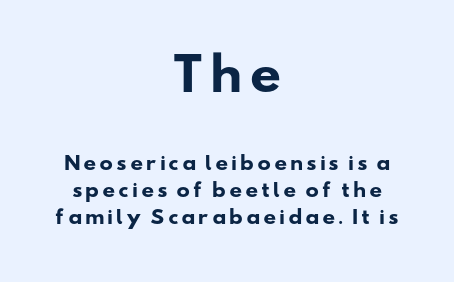
The image shows 44 px heavy, wide sans-serif type; set centered, normal line spacing (1.51x), not underlined; the first (top) block is 2.44x larger; low stroke contrast and a small x-height.
